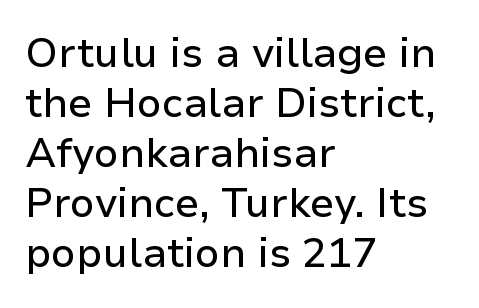
Quick note: underline off. Observe the absence of serifs on each vertical stroke in this sample. Notice how the passage keeps a crisp vertical edge on the left only. If you drew a line through each stem, it would be perfectly vertical. Nothing unusual about the tracking: characters are spaced as the font intends.
